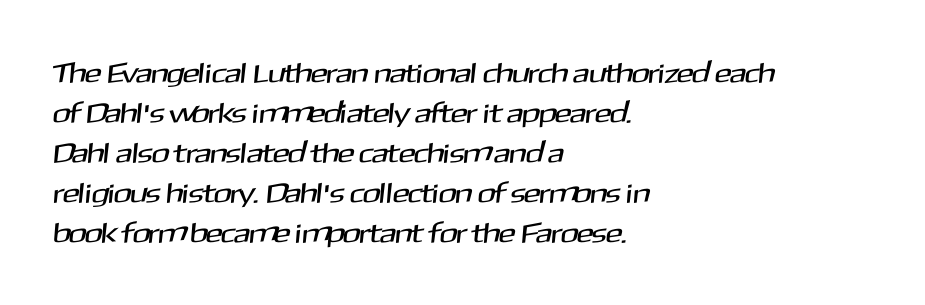
Line spacing here is normal. The typesetter chose a ragged-right arrangement here. Note the varied advance widths — an 'i' is clearly narrower than an 'm'. Does the type have serifs? No, each stem ends abruptly. A typesetter would call this zero additional tracking.
